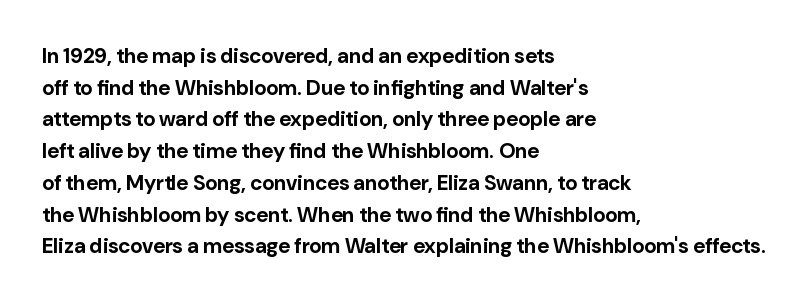
{"italic": "no", "bold": "yes", "underline": "no", "align": "left", "line_spacing": "normal", "line_spacing_ratio": 1.51, "letter_spacing": "normal", "letter_spacing_em": 0.0, "glyph_px": 21}
